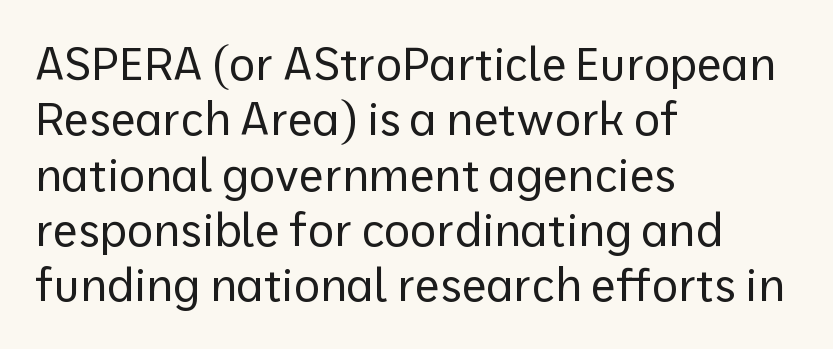
{"serif": "no", "italic": "no", "bold": "no", "weight": "regular", "width": "normal", "stroke_contrast": "low", "x_height": "medium", "monospaced": "no", "underline": "no", "align": "left", "line_spacing_ratio": 1.23, "letter_spacing": "normal", "letter_spacing_em": 0.0, "glyph_px": 45}
